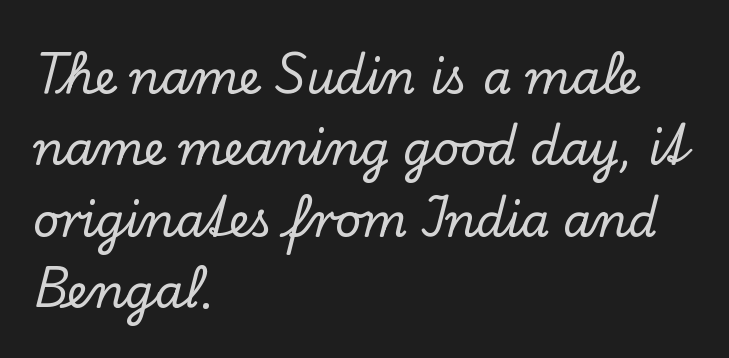
The image shows 46 px serif type; set left-aligned, normal line spacing (1.55x), normal letter spacing, not underlined; low stroke contrast and a small x-height.
